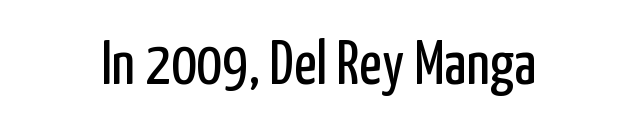
The image shows 62 px regular-weight, condensed sans-serif type, upright; set normal letter spacing, not underlined; low stroke contrast and a medium x-height.
